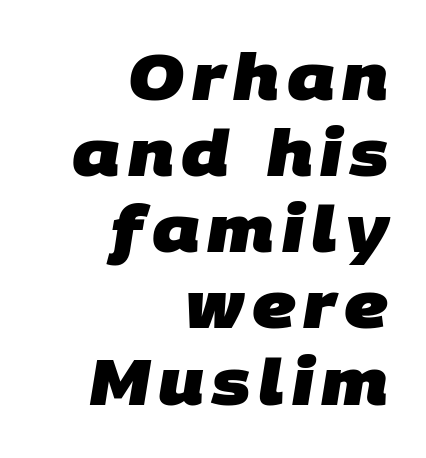
The image shows 64 px heavy sans-serif type; set right-aligned, line spacing 1.19x, not underlined; low stroke contrast and a large x-height.
